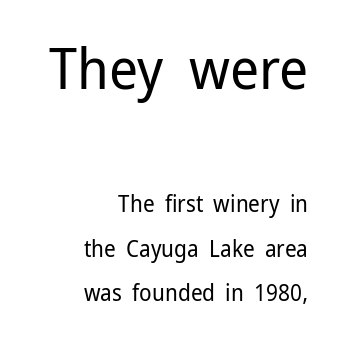
{"serif": "no", "italic": "no", "bold": "no", "weight": "regular", "width": "normal", "stroke_contrast": "low", "x_height": "medium", "monospaced": "no", "underline": "no", "align": "right", "line_spacing": "loose", "line_spacing_ratio": 1.95, "letter_spacing": "normal", "letter_spacing_em": 0.0, "larger_block": "first", "size_ratio": 2.48, "glyph_px": 57}
